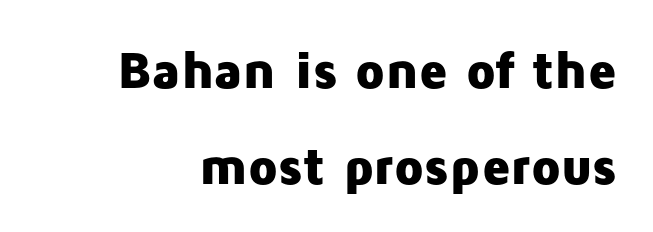
Nope, no serifs anywhere on these letters. Anything drawn beneath the words? Only blank space. Is this a fixed-width face? No — the glyphs have proportional, varying widths. Weight check: bold — yes, fully.
